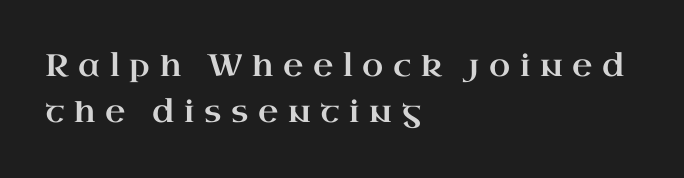
{"serif": "yes", "italic": "no", "width": "wide", "stroke_contrast": "high", "x_height": "small", "monospaced": "no", "underline": "no", "align": "left", "line_spacing": "normal", "line_spacing_ratio": 1.48, "letter_spacing": "wide", "letter_spacing_em": 0.31, "glyph_px": 31}
